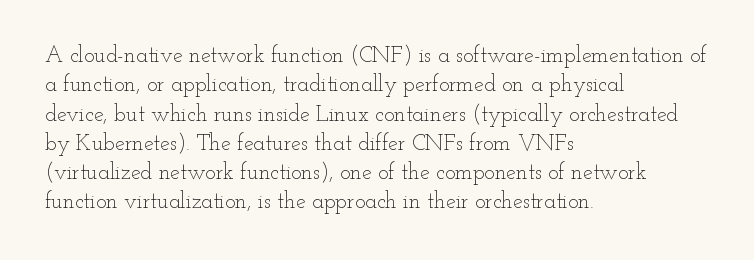
The image shows 22 px text type, upright; set left-aligned, normal line spacing (1.33x), normal letter spacing, not underlined.
